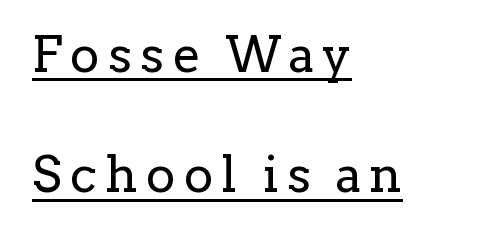
The lettering holds an erect, upright posture throughout. The typeface chosen for these lines features serifs. The strokes carry an ordinary text weight at most. Horizontally, the lines are justified to the leading edge only.
